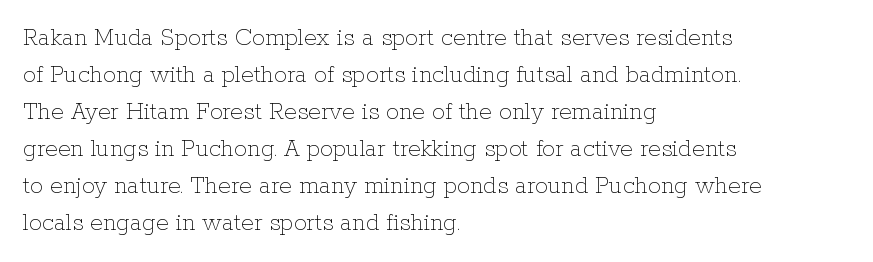
{"italic": "no", "bold": "no", "underline": "no", "align": "left", "line_spacing": "normal", "line_spacing_ratio": 1.42, "letter_spacing": "normal", "letter_spacing_em": 0.0, "glyph_px": 26}
